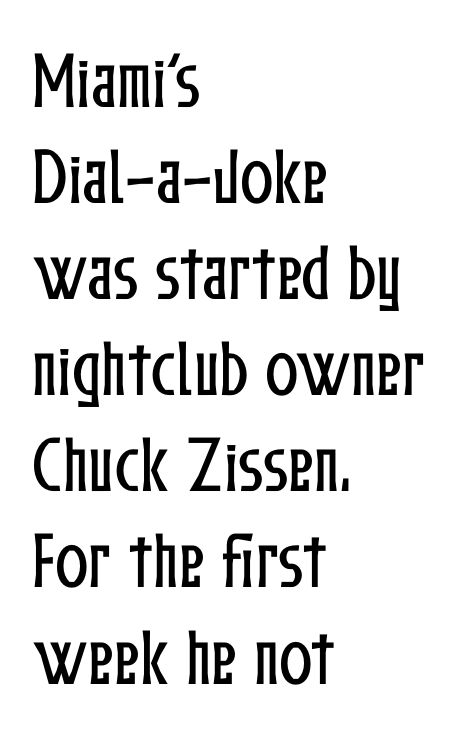
The image shows 62 px condensed type, upright; set left-aligned, normal line spacing (1.55x), normal letter spacing, not underlined; low stroke contrast and a medium x-height.
